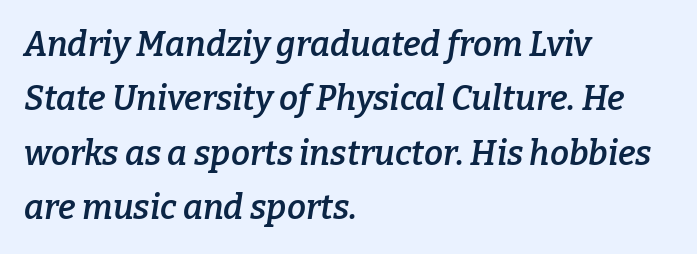
Q: Is the text bold? A: Semi-bold.
Q: Is the text italic (slanted)? A: Yes, it leans right by about 9 degrees.
Q: Is the typeface a serif or a sans-serif typeface? A: Serif.
Q: Is the text underlined? A: No.
Q: How is the paragraph aligned? A: Left-aligned.
Q: Is the spacing between letters normal or unusually wide? A: Normal.
Q: Is the spacing between lines tight, normal or loose? A: Normal.
Q: Width (condensed, normal, or wide)? A: Normal.
Q: Stroke contrast? A: Low.
Q: x-height? A: Medium.
Q: Monospaced? A: No.
